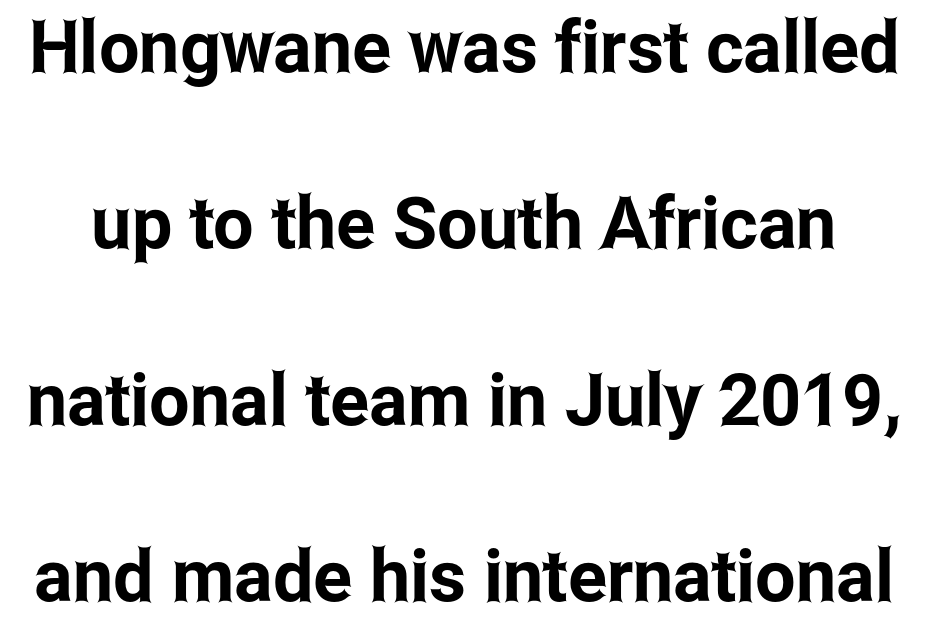
Spacing between characters is what you'd get straight out of the box. Is there much room between lines? Yes — plenty of vertical air separates them. Note the varied advance widths — an 'i' is clearly narrower than an 'm'. Bare-footed words on every line.
